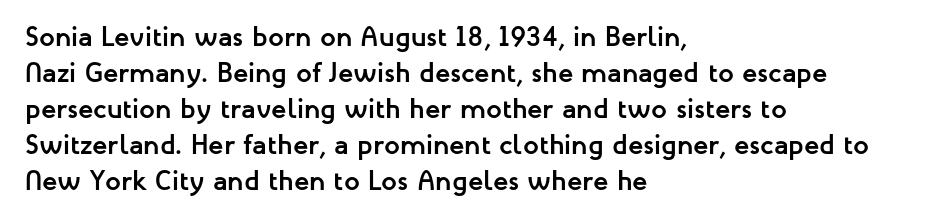
Q: Is the text bold? A: Yes.
Q: Is the text italic (slanted)? A: No, it is upright.
Q: Is the typeface a serif or a sans-serif typeface? A: Sans-serif.
Q: Is the text underlined? A: No.
Q: How is the paragraph aligned? A: Left-aligned.
Q: Is the spacing between letters normal or unusually wide? A: Normal.
Q: Is the spacing between lines tight, normal or loose? A: Normal.
Q: Width (condensed, normal, or wide)? A: Normal.
Q: Stroke contrast? A: Low.
Q: x-height? A: Medium.
Q: Monospaced? A: No.
